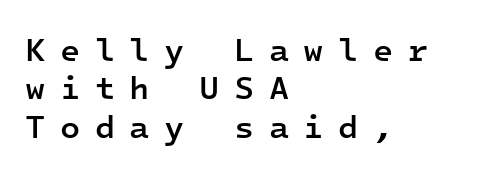
{"serif": "no", "italic": "no", "bold": "semi", "weight": "semibold", "width": "normal", "stroke_contrast": "low", "x_height": "medium", "monospaced": "yes", "underline": "no", "align": "left", "line_spacing_ratio": 1.16, "letter_spacing": "wide", "letter_spacing_em": 0.44, "glyph_px": 33}
